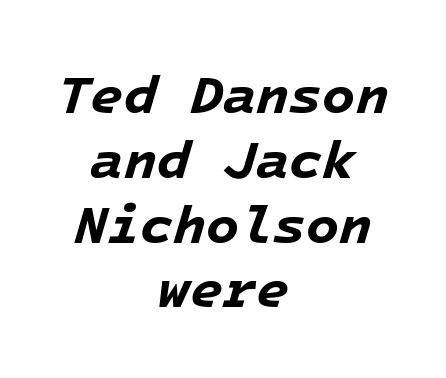
A typesetter would mark this as italic. Is the letter spacing exaggerated? No — it looks like the ordinary default. The face used here has the dense, thick strokes of a bold. Quick note: underline off.
